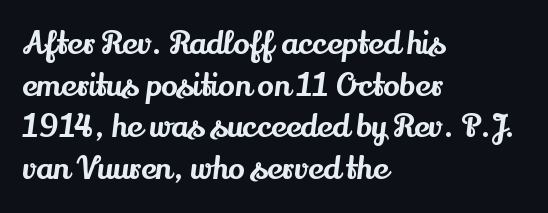
Layout note: lines flush left. If you measured baseline to baseline, you'd find a middling distance. What stands out about the letter spacing? Nothing — it is the standard amount. Regarding serifs, this sample has them. These lines are rendered in a variable-pitch font.
